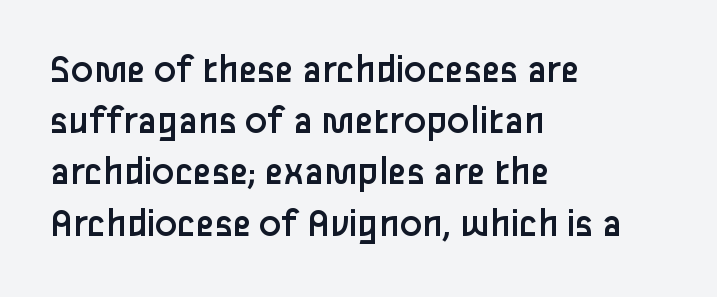
Q: Is the text bold? A: No.
Q: Is the text italic (slanted)? A: No, it is upright.
Q: Is the typeface a serif or a sans-serif typeface? A: Sans-serif.
Q: Is the text underlined? A: No.
Q: How is the paragraph aligned? A: Left-aligned.
Q: Is the spacing between letters normal or unusually wide? A: Normal.
Q: Width (condensed, normal, or wide)? A: Normal.
Q: Stroke contrast? A: Low.
Q: x-height? A: Medium.
Q: Monospaced? A: No.
